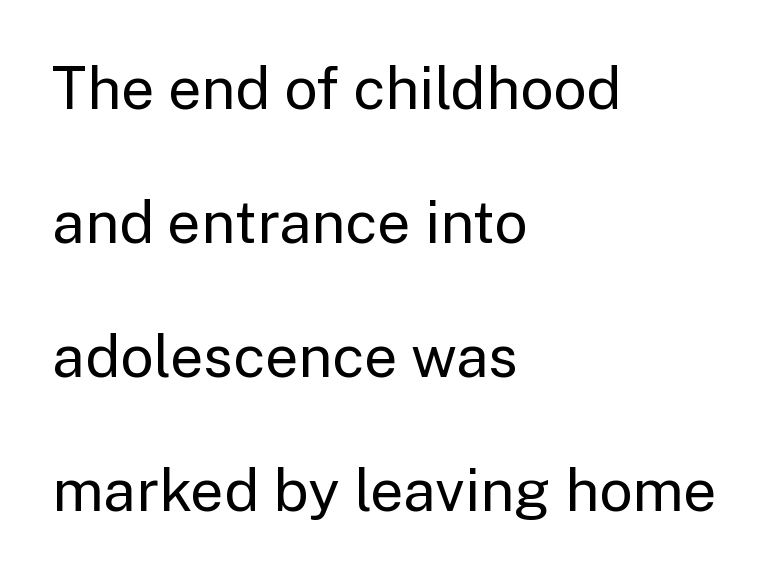
Vertical spacing — loose. Leftover space on each line is placed entirely after the last word. Here the designer chose a conventional face with non-uniform glyph widths. No feet cap the strokes, marking this as sans-serif type.
